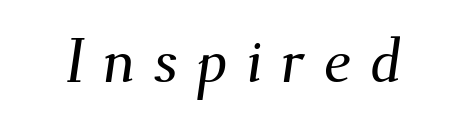
Varying glyph widths throughout — classic text-font behaviour. Note: serifs present on the glyphs. Plain, unruled lines of type. Spacing between characters has been opened up far beyond the box default.
